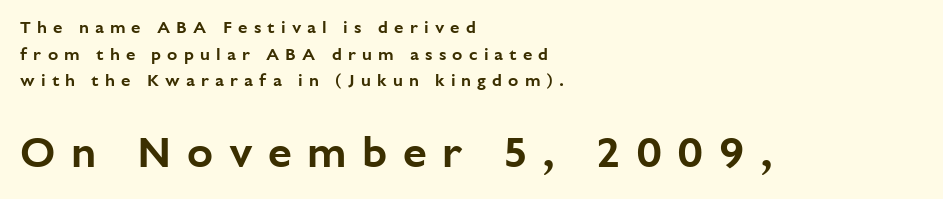
{"serif": "no", "italic": "no", "width": "normal", "stroke_contrast": "low", "x_height": "medium", "monospaced": "no", "underline": "no", "align": "left", "line_spacing": "normal", "line_spacing_ratio": 1.57, "letter_spacing": "wide", "letter_spacing_em": 0.36, "larger_block": "second", "size_ratio": 2.53, "glyph_px": 43}
